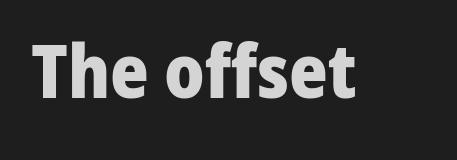
Has an underline been added? It has not. Heft: maximum for text — a bold. Here the designer chose a conventional face with non-uniform glyph widths. Style check: upright.
